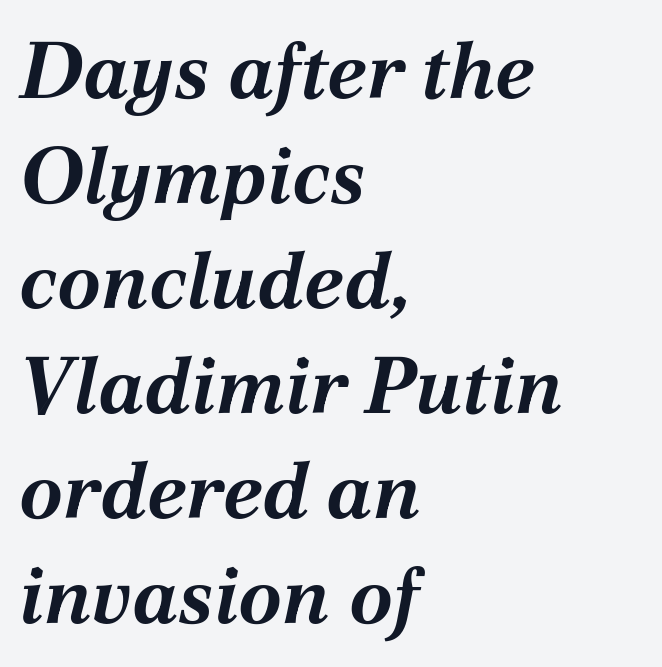
{"italic": "yes", "lean": "right", "slant_degrees": 12, "bold": "yes", "weight": "bold", "width": "normal", "stroke_contrast": "medium", "x_height": "medium", "monospaced": "no", "underline": "no", "align": "left", "line_spacing": "normal", "line_spacing_ratio": 1.33, "letter_spacing": "normal", "letter_spacing_em": 0.0, "glyph_px": 79}
